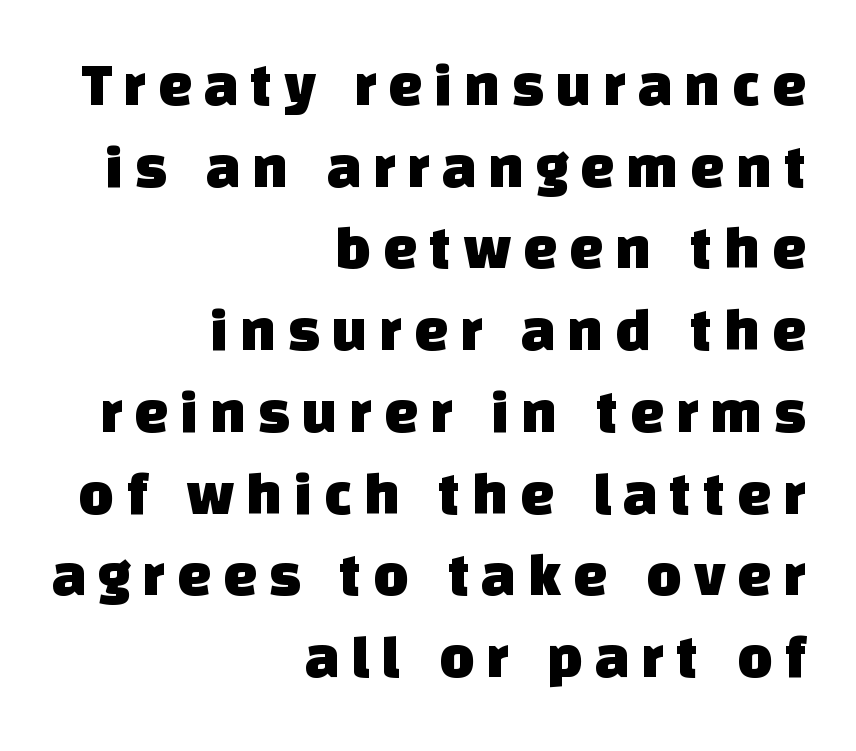
{"serif": "no", "width": "normal", "stroke_contrast": "low", "x_height": "large", "monospaced": "no", "underline": "no", "align": "right", "line_spacing": "normal", "line_spacing_ratio": 1.34, "glyph_px": 61}
